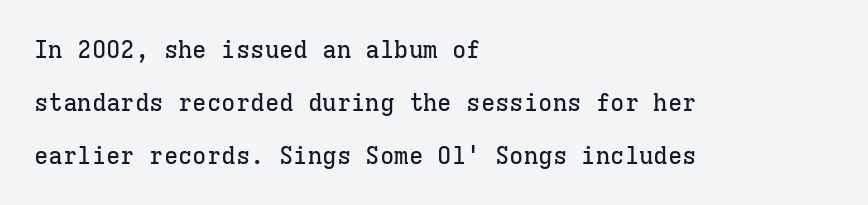
The image shows 24 px text type, upright; set left-aligned, loose line spacing (2.2x), normal letter spacing, not underlined.
